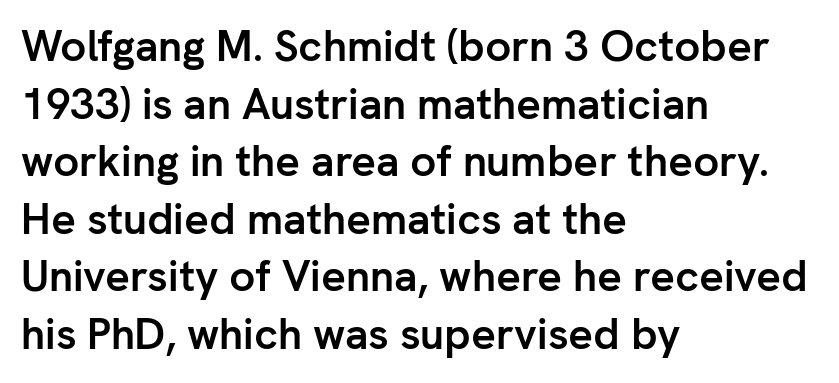
The image shows 43 px semibold sans-serif type, upright; set left-aligned, normal line spacing (1.34x), normal letter spacing, not underlined; low stroke contrast and a medium x-height.
